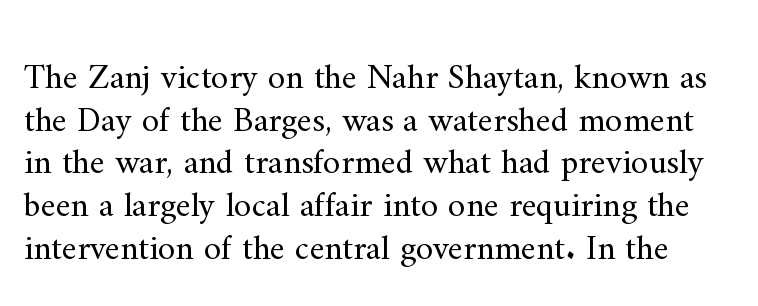
Q: Is the text bold? A: No.
Q: Is the text italic (slanted)? A: No, it is upright.
Q: Is the typeface a serif or a sans-serif typeface? A: Serif.
Q: Is the text underlined? A: No.
Q: Is the spacing between letters normal or unusually wide? A: Normal.
Q: Width (condensed, normal, or wide)? A: Normal.
Q: Stroke contrast? A: Medium.
Q: x-height? A: Small.
Q: Monospaced? A: No.
